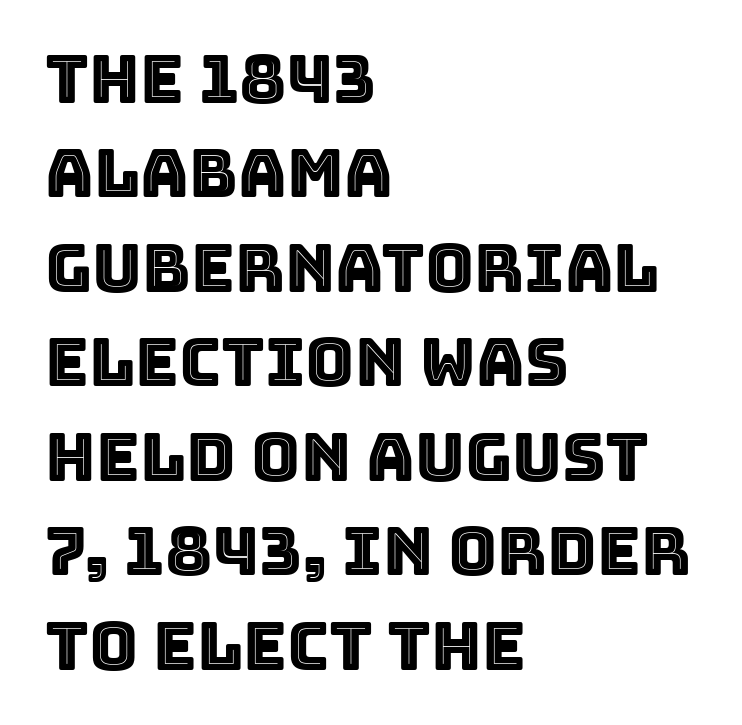
Do the characters align in a grid? No, the font is proportional. Each new line begins a customary step beneath the previous one. No word sits above an underline. Caption: multi-line text, flush left, ragged right. Nobody touched the tracking dial on this one.
